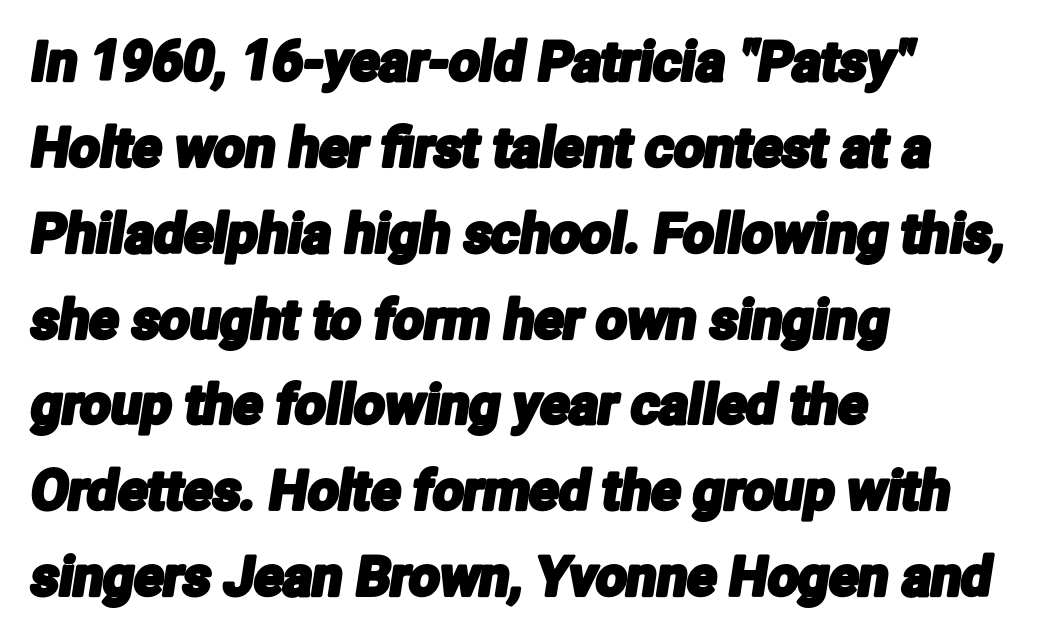
The compositor pushed each line to the left boundary. Note the varied advance widths — an 'i' is clearly narrower than an 'm'. Here the glyphs are tracked normally, forming tight word shapes. This block has exactly the height ordinary leading produces. Plain, unruled lines of type. Font category for this specimen: sans-serif.
